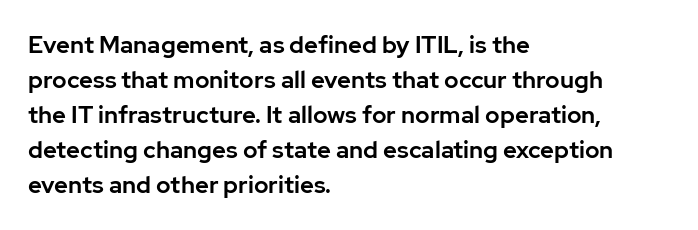
{"italic": "no", "underline": "no", "align": "left", "line_spacing": "normal", "line_spacing_ratio": 1.46, "letter_spacing": "normal", "letter_spacing_em": 0.0, "glyph_px": 24}
